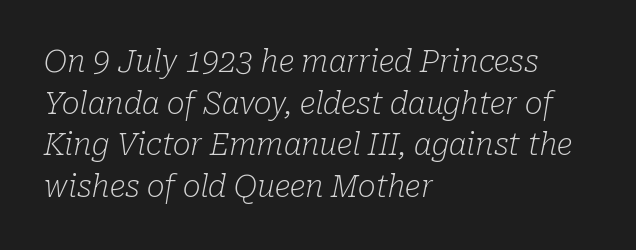
The image shows 30 px light serif type, italic (leaning right); set left-aligned, normal line spacing (1.39x), normal letter spacing, not underlined; low stroke contrast and a medium x-height.
